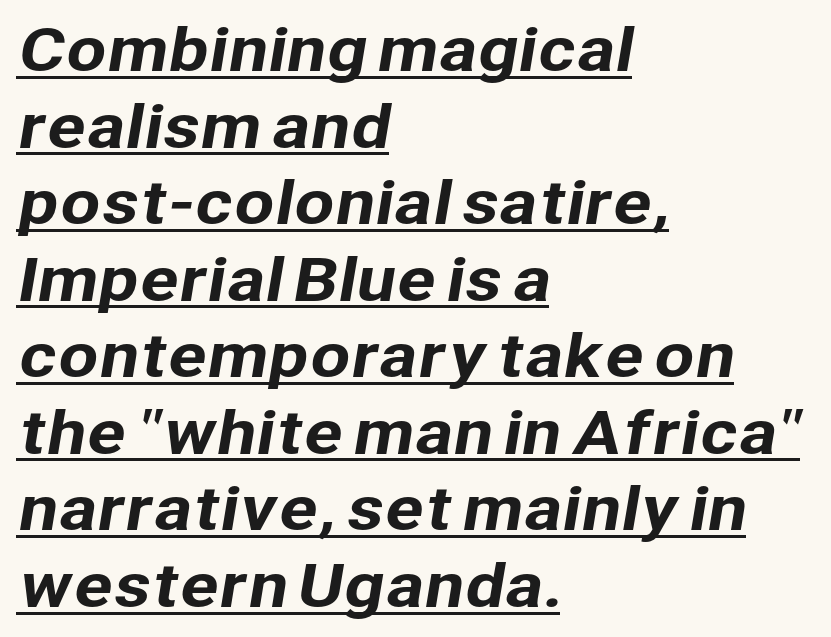
The image shows 58 px sans-serif type; set left-aligned, normal line spacing (1.32x), normal letter spacing, underlined; low stroke contrast and a medium x-height.
